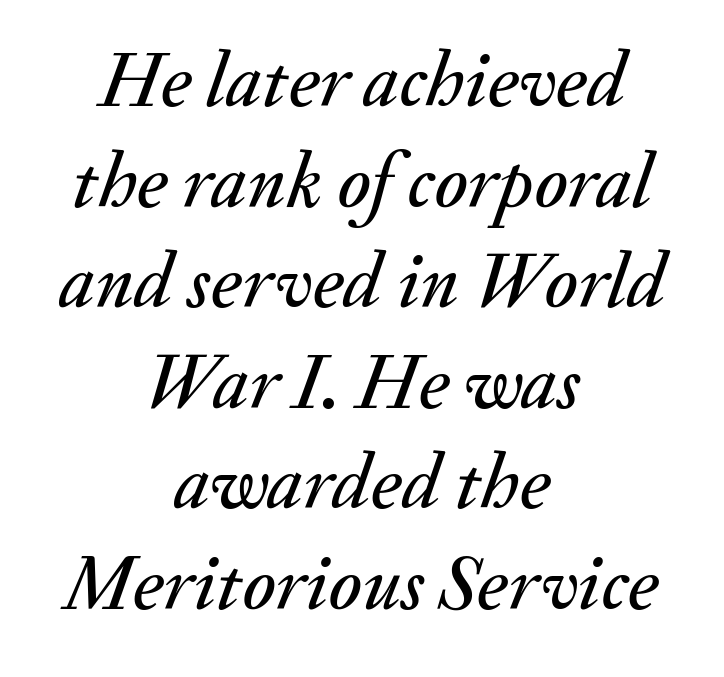
Rows of type keep a routine distance in the vertical direction. Is the type slanted? Yes — the strokes lean at a clear angle. This rendering uses center alignment, leaving both contours irregular but symmetric. Think of a printed novel: that variable character pitch is what you see here. Characters follow at the spacing the type designer built in. The gap between lines stays unmarked.
